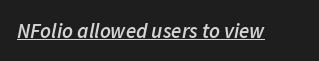
Q: Is the text bold? A: Semi-bold.
Q: Is the text italic (slanted)? A: Yes, it leans right by about 11 degrees.
Q: Is the text underlined? A: Yes.
Q: Is the spacing between letters normal or unusually wide? A: Normal.
